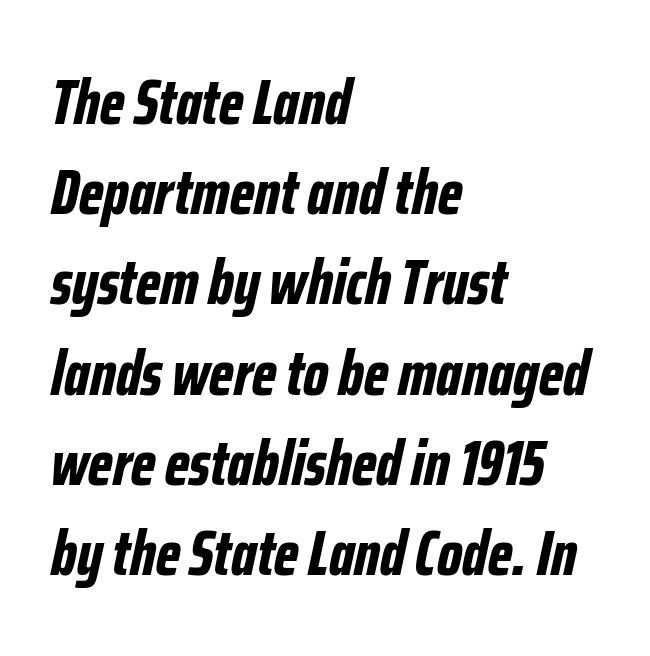
Q: Is the text bold? A: Yes.
Q: Is the text italic (slanted)? A: Yes, it leans right by about 12 degrees.
Q: Is the text underlined? A: No.
Q: How is the paragraph aligned? A: Left-aligned.
Q: Is the spacing between letters normal or unusually wide? A: Normal.
Q: Is the spacing between lines tight, normal or loose? A: Normal.
Q: Width (condensed, normal, or wide)? A: Condensed.
Q: Stroke contrast? A: Low.
Q: x-height? A: Medium.
Q: Monospaced? A: No.
